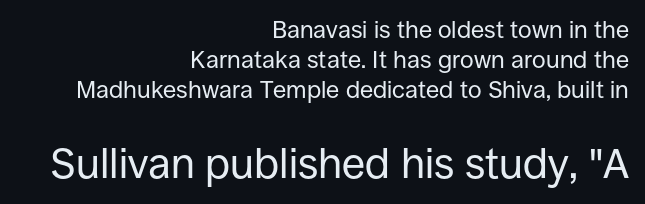
The image shows 42 px regular-weight sans-serif type, upright; set right-aligned, line spacing 1.24x, normal letter spacing, not underlined; the second (bottom) block is 1.75x larger; low stroke contrast and a large x-height.
